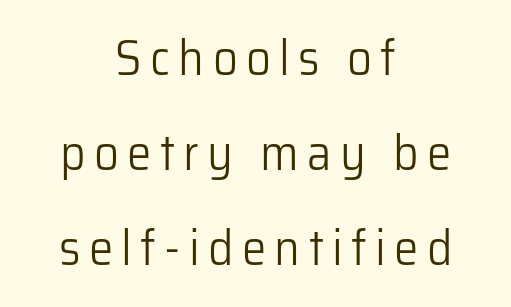
{"serif": "no", "italic": "no", "bold": "no", "weight": "light", "width": "normal", "stroke_contrast": "low", "x_height": "medium", "monospaced": "no", "underline": "no", "align": "center", "line_spacing": "loose", "line_spacing_ratio": 1.94, "glyph_px": 49}
